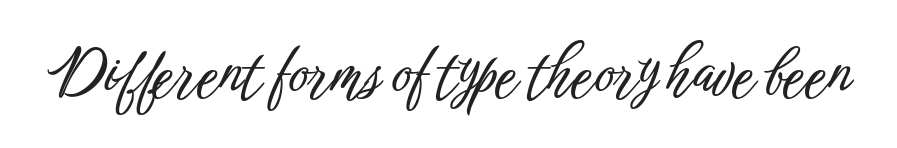
Q: Is the text italic (slanted)? A: Yes.
Q: Is the typeface a serif or a sans-serif typeface? A: Sans-serif.
Q: Is the text underlined? A: No.
Q: Is the spacing between letters normal or unusually wide? A: Normal.
Q: Width (condensed, normal, or wide)? A: Condensed.
Q: Stroke contrast? A: Low.
Q: x-height? A: Medium.
Q: Monospaced? A: No.
